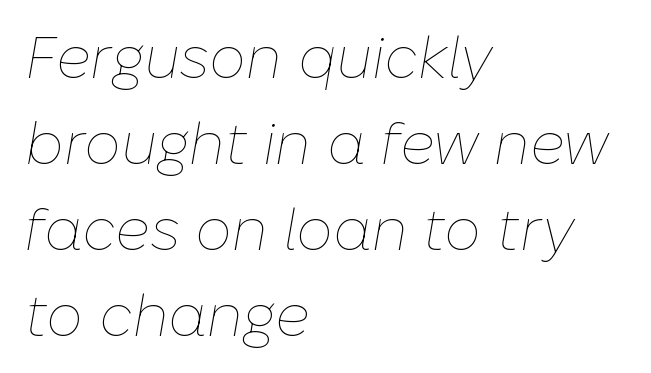
{"italic": "yes", "lean": "right", "slant_degrees": 10, "bold": "no", "weight": "thin", "width": "normal", "stroke_contrast": "low", "x_height": "medium", "monospaced": "no", "underline": "no", "align": "left", "line_spacing": "normal", "line_spacing_ratio": 1.48, "letter_spacing": "normal", "letter_spacing_em": 0.0, "glyph_px": 58}
